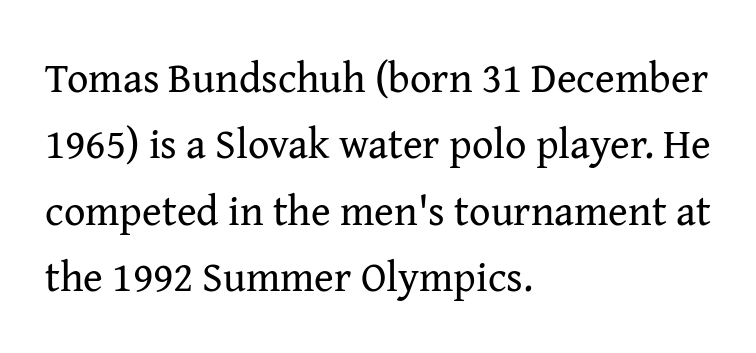
The image shows 42 px regular-weight serif type, upright; set left-aligned, normal line spacing (1.58x), normal letter spacing, not underlined; medium stroke contrast and a medium x-height.
